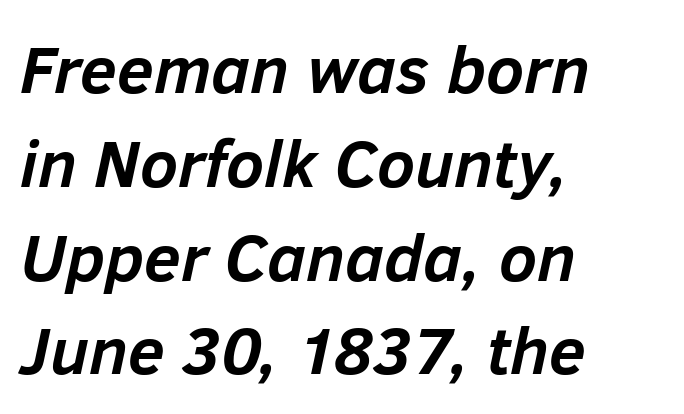
The face used here is proportionally spaced, like ordinary book or web type. Leftover space on each line is placed entirely after the last word. The space beneath each line is pristine and unruled. Notice how the stems are inclined rather than vertical — that's the hallmark of italics. Strokes here are thick enough to call this a true bold.
